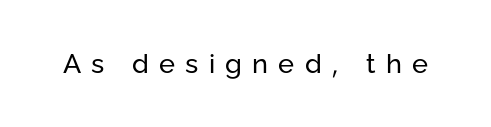
The words here are not underlined. How are the letters spaced? Widely, with obvious added tracking. On a weight scale, this lands at 450 or below. Italic? Not at all — the glyphs are vertical.
